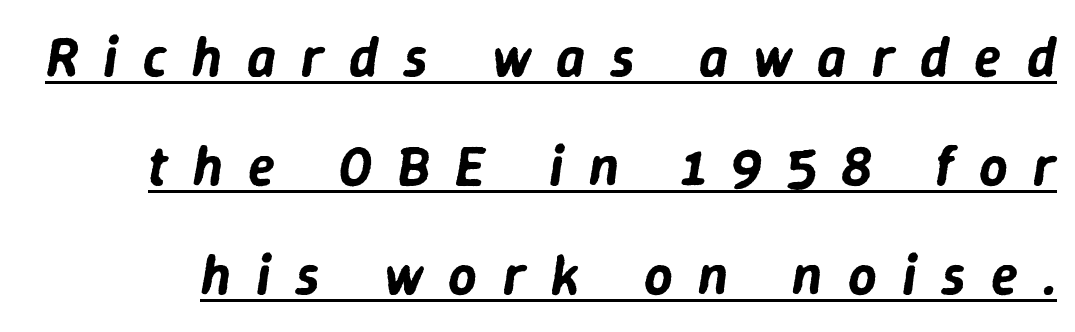
Q: Is the text italic (slanted)? A: Yes, it leans right by about 9 degrees.
Q: Is the text underlined? A: Yes.
Q: Is the spacing between letters normal or unusually wide? A: Unusually wide.
Q: Is the spacing between lines tight, normal or loose? A: Loose.
Q: Width (condensed, normal, or wide)? A: Normal.
Q: Stroke contrast? A: Low.
Q: x-height? A: Medium.
Q: Monospaced? A: No.
